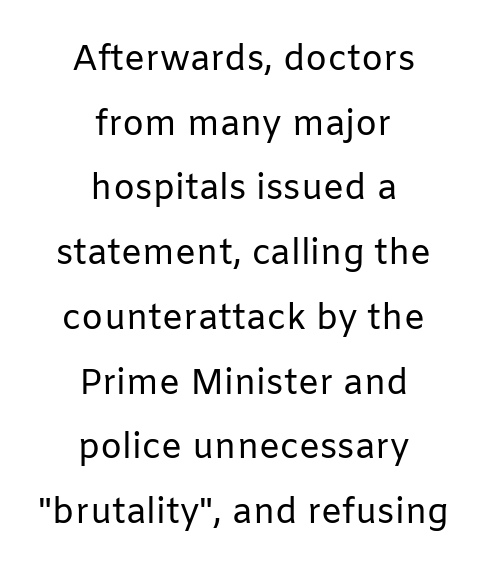
The image shows 35 px regular-weight sans-serif type, upright; set centered, line spacing 1.85x, normal letter spacing, not underlined; low stroke contrast and a medium x-height.
